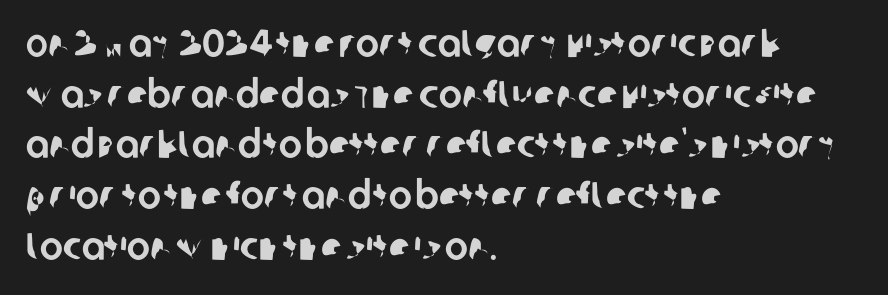
Q: Is the typeface a serif or a sans-serif typeface? A: Sans-serif.
Q: Is the text underlined? A: No.
Q: How is the paragraph aligned? A: Left-aligned.
Q: Is the spacing between letters normal or unusually wide? A: Normal.
Q: Is the spacing between lines tight, normal or loose? A: Normal.
Q: Width (condensed, normal, or wide)? A: Normal.
Q: Stroke contrast? A: Low.
Q: x-height? A: Large.
Q: Monospaced? A: No.
